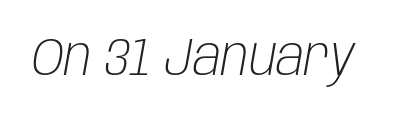
The image shows 53 px light, condensed type, italic (leaning right); set normal letter spacing, not underlined; low stroke contrast and a large x-height.
